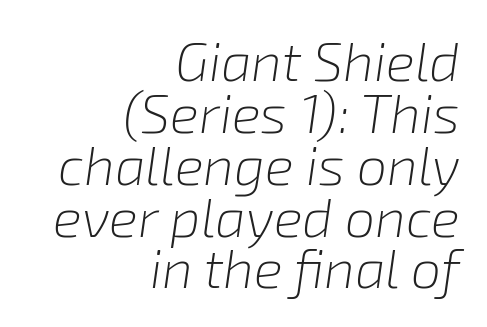
{"italic": "yes", "lean": "right", "slant_degrees": 8, "bold": "no", "weight": "light", "width": "normal", "stroke_contrast": "low", "x_height": "medium", "monospaced": "no", "underline": "no", "align": "right", "line_spacing": "tight", "line_spacing_ratio": 0.96, "letter_spacing": "normal", "letter_spacing_em": 0.0, "glyph_px": 54}
